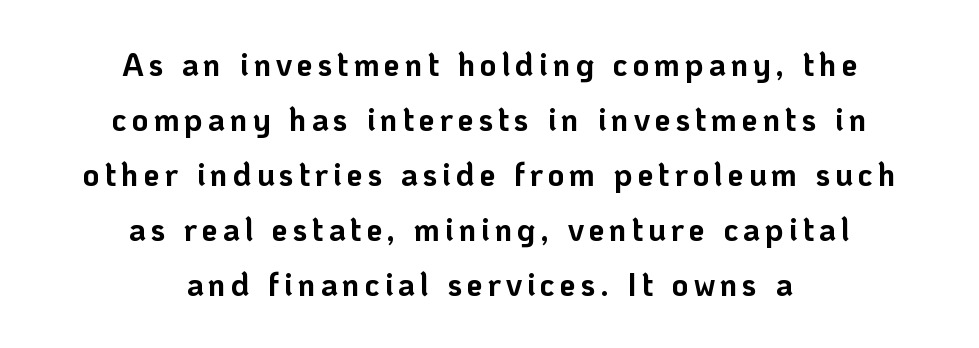
{"serif": "no", "italic": "no", "bold": "yes", "weight": "bold", "width": "normal", "stroke_contrast": "low", "x_height": "medium", "monospaced": "no", "underline": "no", "align": "center", "line_spacing_ratio": 1.72, "glyph_px": 32}
